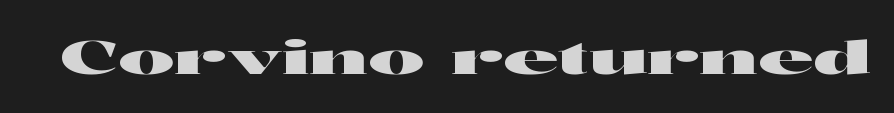
Think of a printed novel: that variable character pitch is what you see here. Classification — sans serif. The type sits square on the baseline with zero lean. Glance below the letters and you will spot only blank space. The face used here is rendered with its standard letterfit.
